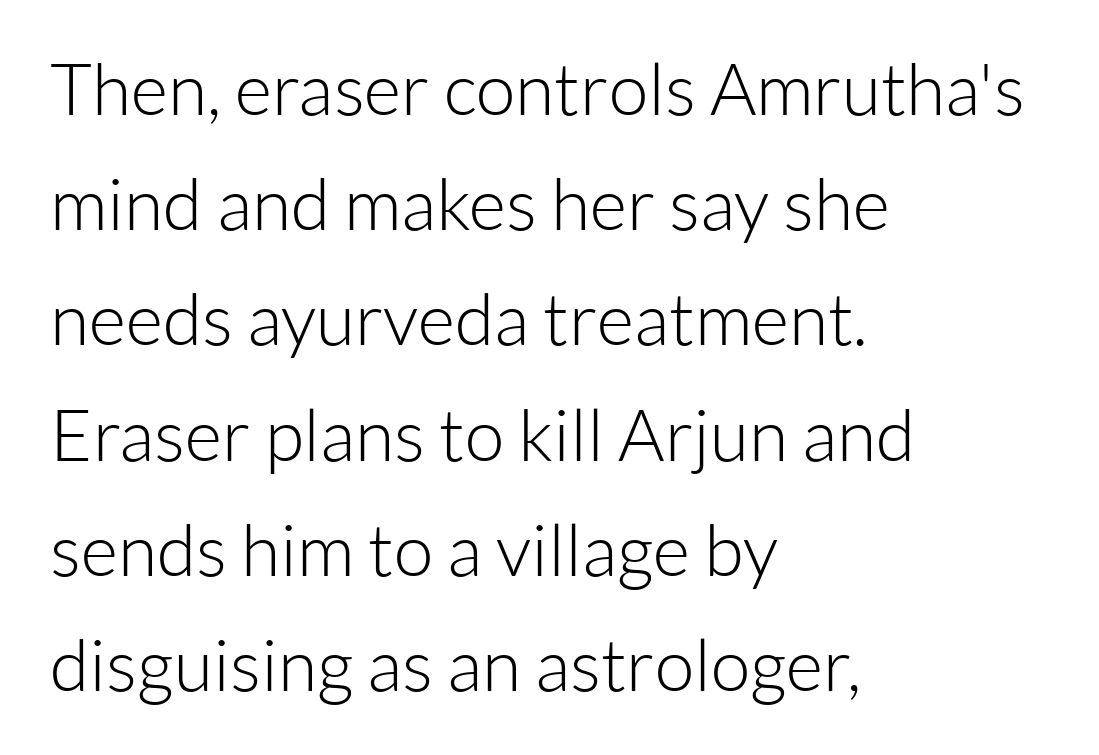
The image shows 72 px light sans-serif type, upright; set left-aligned, normal line spacing (1.6x), normal letter spacing, not underlined; low stroke contrast and a medium x-height.
